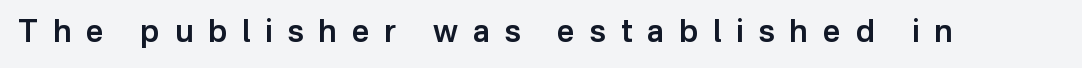
Q: Is the text bold? A: Semi-bold.
Q: Is the text italic (slanted)? A: No, it is upright.
Q: Is the typeface a serif or a sans-serif typeface? A: Sans-serif.
Q: Is the text underlined? A: No.
Q: Is the spacing between letters normal or unusually wide? A: Unusually wide.
Q: Width (condensed, normal, or wide)? A: Normal.
Q: Stroke contrast? A: Low.
Q: x-height? A: Medium.
Q: Monospaced? A: No.
